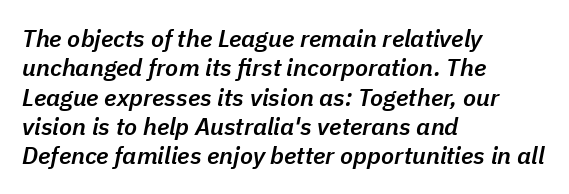
{"italic": "yes", "lean": "right", "slant_degrees": 11, "bold": "semi", "underline": "no", "align": "left", "line_spacing_ratio": 1.22, "letter_spacing": "normal", "letter_spacing_em": 0.0, "glyph_px": 24}
